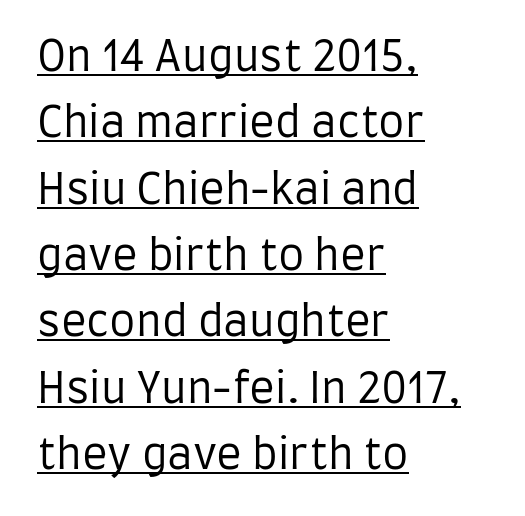
The image shows 42 px regular-weight, condensed sans-serif type, upright; set left-aligned, normal line spacing (1.58x), normal letter spacing, underlined; low stroke contrast and a large x-height.
